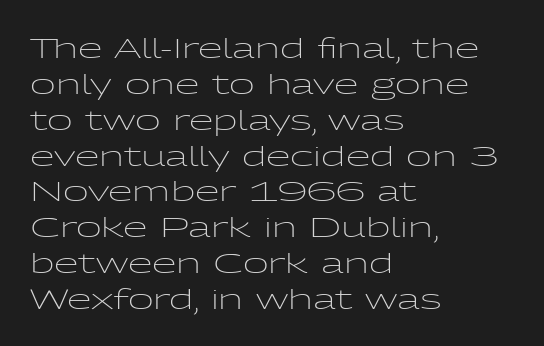
{"serif": "no", "italic": "no", "bold": "no", "weight": "light", "width": "wide", "stroke_contrast": "low", "x_height": "medium", "monospaced": "no", "underline": "no", "align": "left", "line_spacing": "normal", "line_spacing_ratio": 1.28, "letter_spacing": "normal", "letter_spacing_em": 0.0, "glyph_px": 28}
